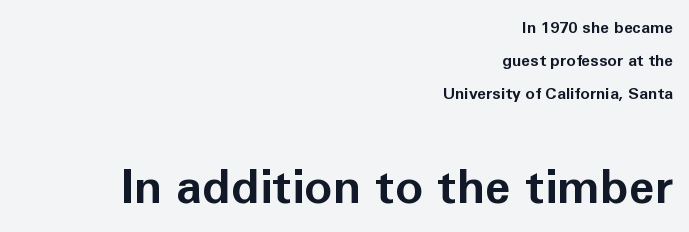
Q: Is the text bold? A: Yes.
Q: Is the text italic (slanted)? A: No, it is upright.
Q: Is the typeface a serif or a sans-serif typeface? A: Sans-serif.
Q: Is the text underlined? A: No.
Q: How is the paragraph aligned? A: Right-aligned.
Q: Is the spacing between letters normal or unusually wide? A: Normal.
Q: Is the spacing between lines tight, normal or loose? A: Loose.
Q: Which block of text is set in a larger size, the first (top) or the second (bottom)? A: The second (bottom) one.
Q: Width (condensed, normal, or wide)? A: Normal.
Q: Stroke contrast? A: Low.
Q: x-height? A: Medium.
Q: Monospaced? A: No.
